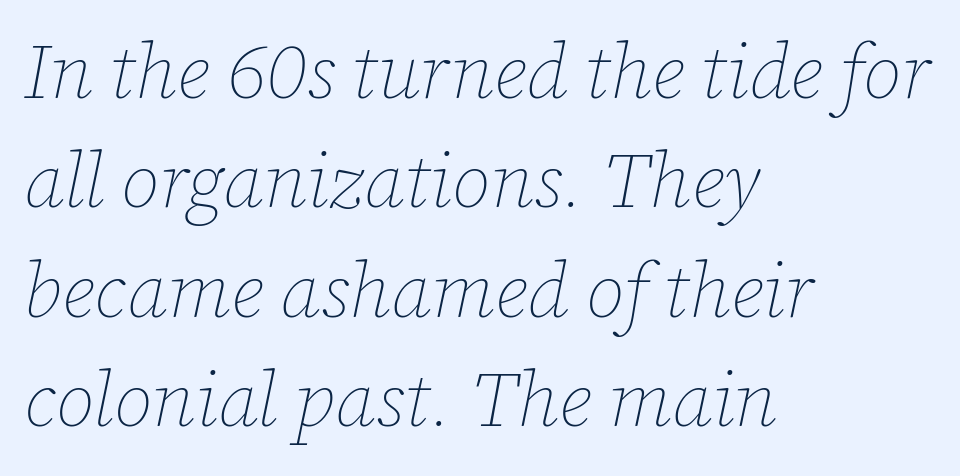
The image shows 77 px thin type, italic (leaning right); set left-aligned, normal line spacing (1.42x), normal letter spacing, not underlined; low stroke contrast and a medium x-height.
